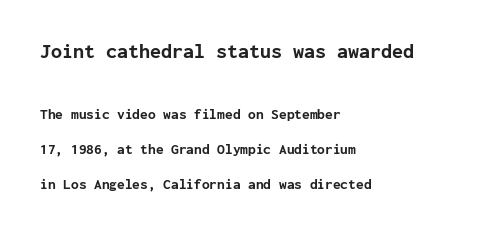
{"italic": "no", "bold": "yes", "underline": "no", "align": "left", "line_spacing": "loose", "line_spacing_ratio": 2.5, "letter_spacing": "normal", "letter_spacing_em": 0.0, "larger_block": "first", "size_ratio": 1.43, "glyph_px": 20}
